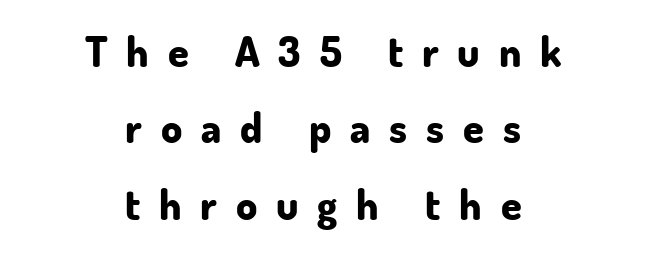
{"serif": "no", "italic": "no", "bold": "yes", "weight": "bold", "width": "normal", "stroke_contrast": "low", "x_height": "small", "monospaced": "no", "underline": "no", "align": "center", "line_spacing_ratio": 1.82, "letter_spacing": "wide", "letter_spacing_em": 0.45, "glyph_px": 42}
